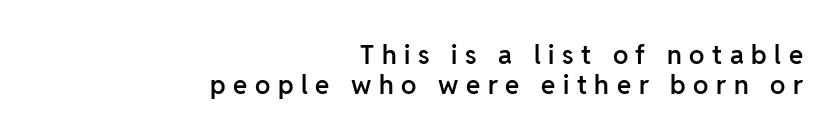
The image shows 26 px text type, upright; set right-aligned, line spacing 1.17x, unusually wide letter spacing (+0.29 em), not underlined.
